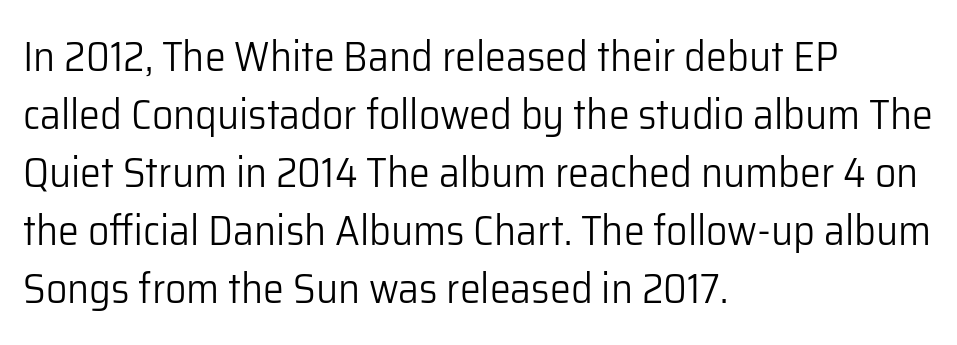
Font category for this specimen: sans-serif. Typeset ragged right — the left edge is the straight one. Nobody drew a line under any word here. Ordinary non-slanted type is in use.
